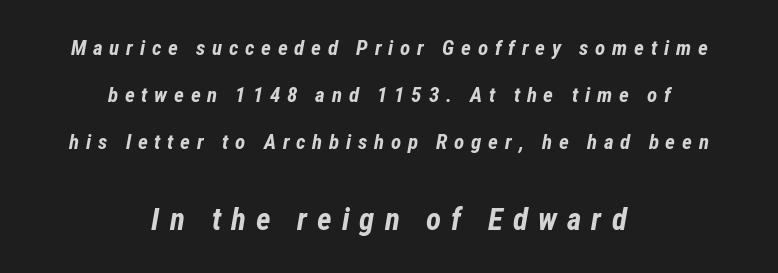
The strip under each line holds only bare page. Would a proofreader flag this as italicized? Yes. Visually, the bottom section dominates because its glyphs are scaled up. The rendering inserts visible extra space after every character.
